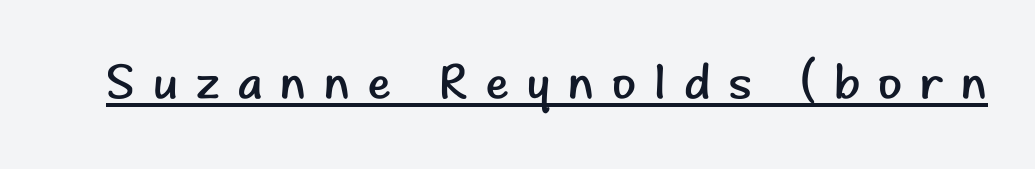
Q: Is the text bold? A: No.
Q: Is the text italic (slanted)? A: No, it is upright.
Q: Is the typeface a serif or a sans-serif typeface? A: Sans-serif.
Q: Is the text underlined? A: Yes.
Q: Is the spacing between letters normal or unusually wide? A: Unusually wide.
Q: Width (condensed, normal, or wide)? A: Normal.
Q: Stroke contrast? A: Low.
Q: x-height? A: Small.
Q: Monospaced? A: No.
